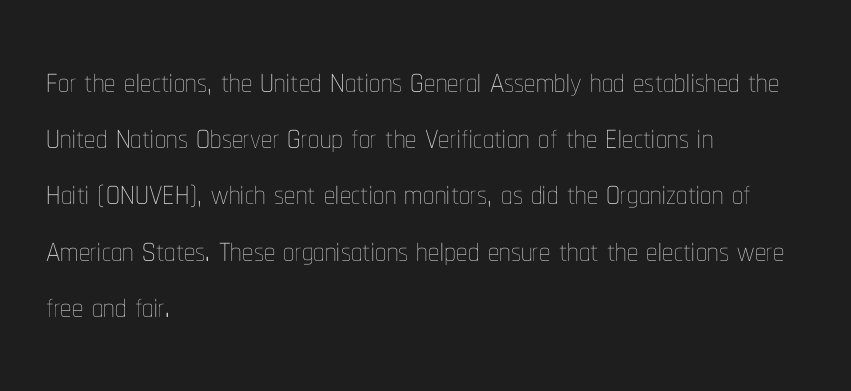
The image shows 45 px thin, condensed type, upright; set left-aligned, normal line spacing (1.25x), normal letter spacing, not underlined; low stroke contrast and a medium x-height.
